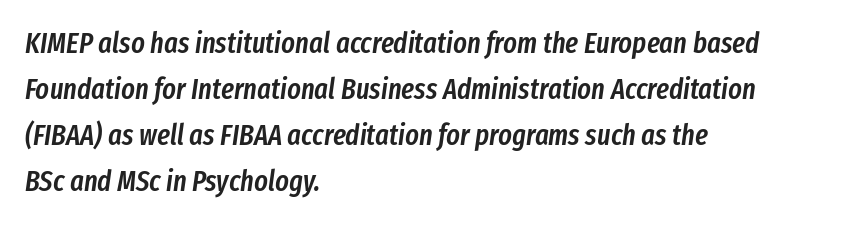
The line-height multiplier appears to be the usual default. These words are printed semibold, heavier than regular yet not bold. Beneath every word, the page is bare. Inter-character spacing is left at the font's built-in metrics. Every character sits at an angle, as italics do. Compared with a centered layout, this one pins lines to the left instead.
